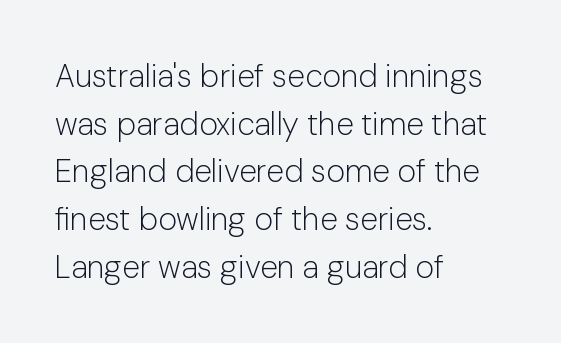
The image shows 32 px light sans-serif type, upright; set left-aligned, normal line spacing (1.49x), normal letter spacing, not underlined; low stroke contrast and a medium x-height.
